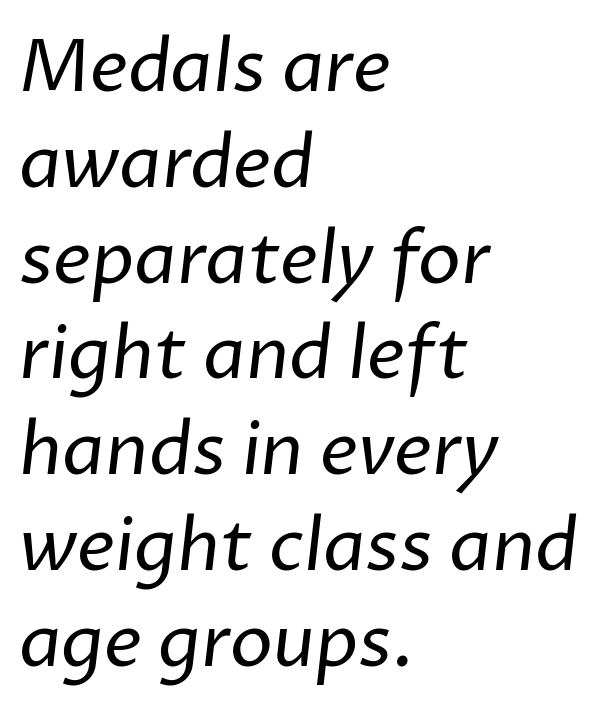
Note the varied advance widths — an 'i' is clearly narrower than an 'm'. There is no visible air inserted between adjacent glyphs. Notice how the passage keeps a crisp vertical edge on the left only. Check where the strokes stop: nothing finishes them off — pure sans.
